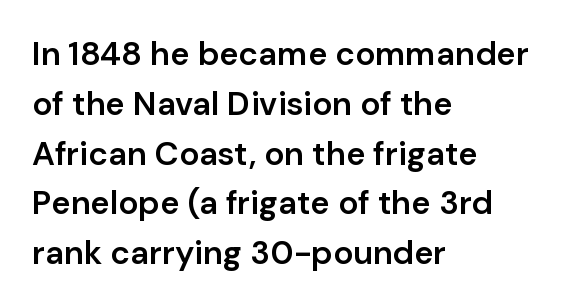
Does the weight exceed regular? Yes, but only to semibold. Vertical strokes here are truly vertical. Leftover space on each line is placed entirely after the last word. Glance below the letters and you will spot only blank space. Rows of type keep a routine distance in the vertical direction. Spacing verdict: proportional, widths tailored to each character.
